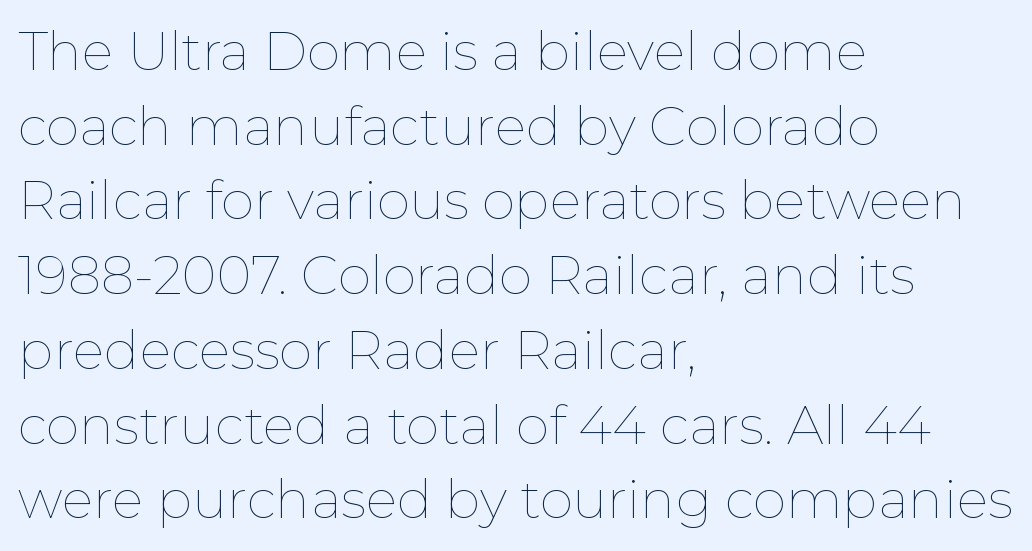
{"italic": "no", "bold": "no", "weight": "thin", "width": "normal", "stroke_contrast": "low", "x_height": "medium", "monospaced": "no", "underline": "no", "align": "left", "line_spacing": "normal", "line_spacing_ratio": 1.41, "letter_spacing": "normal", "letter_spacing_em": 0.0, "glyph_px": 53}
